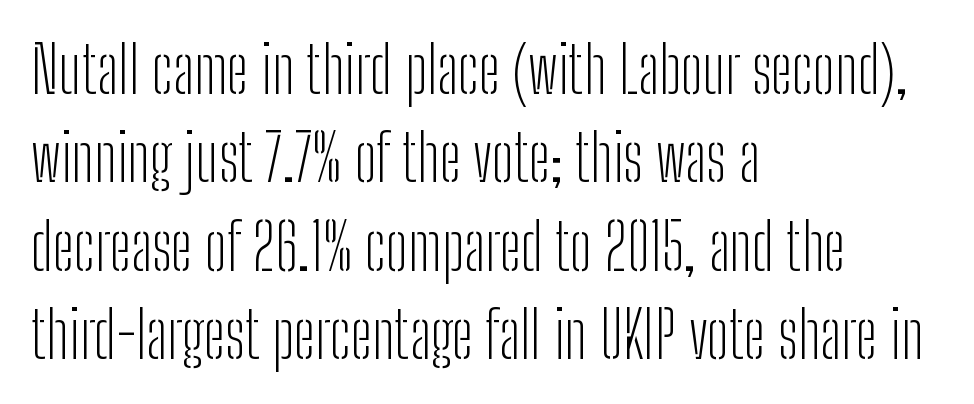
Q: Is the text bold? A: No.
Q: Is the text italic (slanted)? A: No, it is upright.
Q: Is the typeface a serif or a sans-serif typeface? A: Sans-serif.
Q: Is the text underlined? A: No.
Q: How is the paragraph aligned? A: Left-aligned.
Q: Is the spacing between letters normal or unusually wide? A: Normal.
Q: Is the spacing between lines tight, normal or loose? A: Normal.
Q: Width (condensed, normal, or wide)? A: Condensed.
Q: Stroke contrast? A: Low.
Q: x-height? A: Medium.
Q: Monospaced? A: No.
